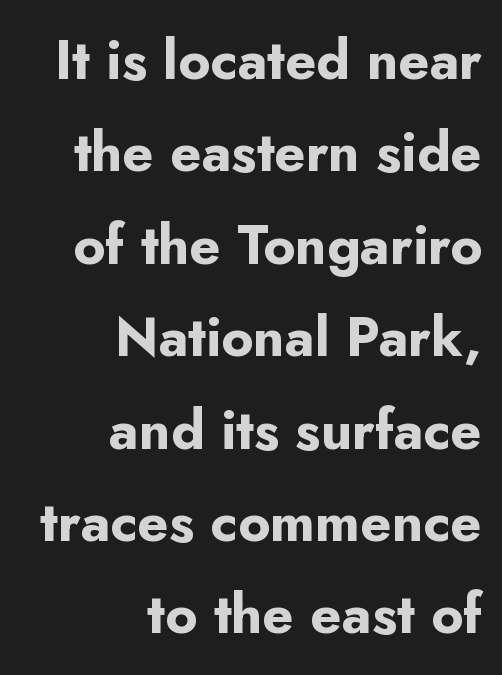
The image shows 55 px bold sans-serif type, upright; set right-aligned, normal line spacing (1.68x), normal letter spacing, not underlined; low stroke contrast and a small x-height.
